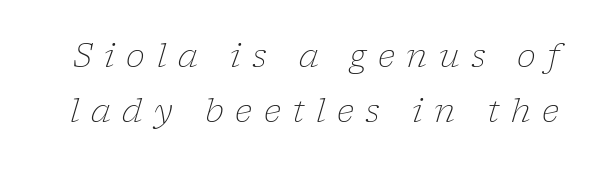
Q: Is the text bold? A: No.
Q: Is the text italic (slanted)? A: Yes, it leans right by about 17 degrees.
Q: Is the typeface a serif or a sans-serif typeface? A: Serif.
Q: Is the text underlined? A: No.
Q: Is the spacing between letters normal or unusually wide? A: Unusually wide.
Q: Width (condensed, normal, or wide)? A: Normal.
Q: Stroke contrast? A: Low.
Q: x-height? A: Medium.
Q: Monospaced? A: No.
